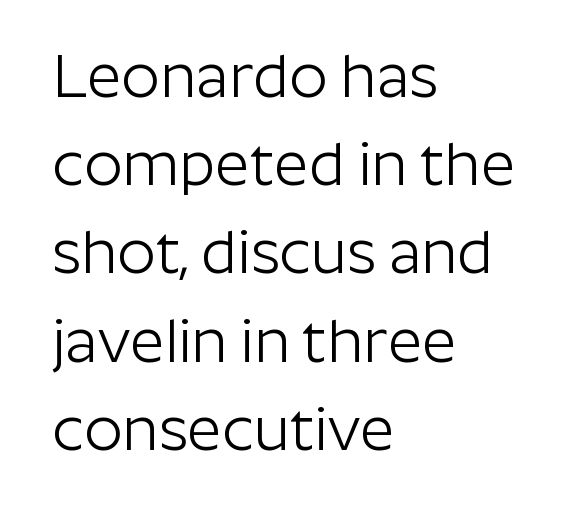
The image shows 60 px light sans-serif type, upright; set left-aligned, normal line spacing (1.47x), normal letter spacing, not underlined; low stroke contrast and a medium x-height.
